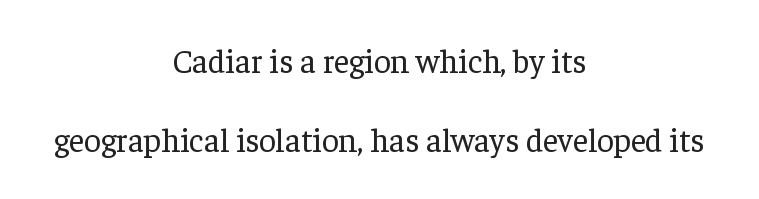
Compared with typical paragraphs, the rows here are farther apart. The type family on display is of the serif kind. Alignment: centered. The passage shown is not underscored anywhere. This sample has the flowing, uneven cadence of proportional lettering. The cut favours lightness, reaching ordinary text weight at its darkest.
